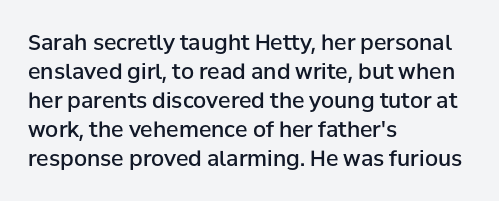
Q: Is the text bold? A: Semi-bold.
Q: Is the text italic (slanted)? A: No, it is upright.
Q: Is the text underlined? A: No.
Q: How is the paragraph aligned? A: Left-aligned.
Q: Is the spacing between letters normal or unusually wide? A: Normal.
Q: Is the spacing between lines tight, normal or loose? A: Normal.
